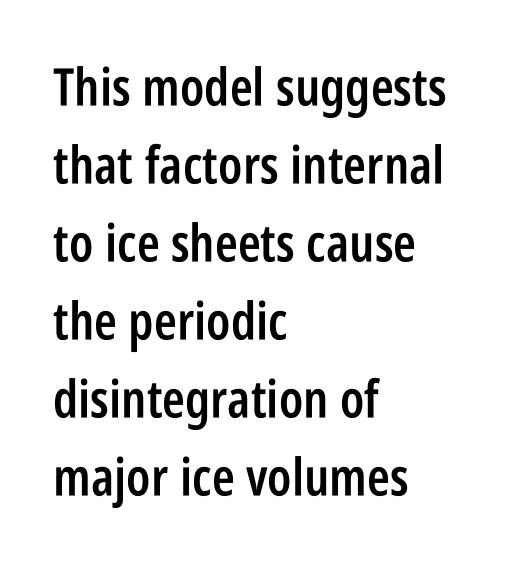
Q: Is the text bold? A: Semi-bold.
Q: Is the text italic (slanted)? A: No, it is upright.
Q: Is the typeface a serif or a sans-serif typeface? A: Sans-serif.
Q: Is the text underlined? A: No.
Q: How is the paragraph aligned? A: Left-aligned.
Q: Is the spacing between letters normal or unusually wide? A: Normal.
Q: Is the spacing between lines tight, normal or loose? A: Normal.
Q: Width (condensed, normal, or wide)? A: Condensed.
Q: Stroke contrast? A: Low.
Q: x-height? A: Large.
Q: Monospaced? A: No.
